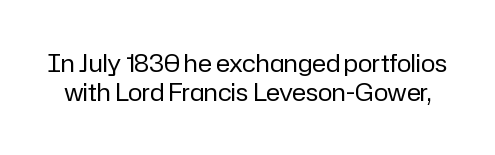
Q: Is the text bold? A: No.
Q: Is the text italic (slanted)? A: No, it is upright.
Q: Is the text underlined? A: No.
Q: Is the spacing between letters normal or unusually wide? A: Normal.
